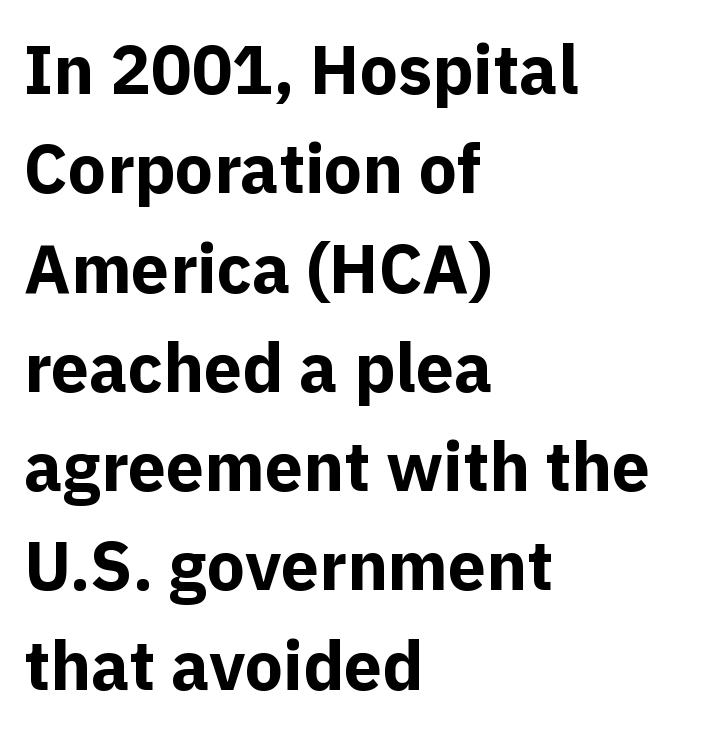
Q: Is the text bold? A: Yes.
Q: Is the text italic (slanted)? A: No, it is upright.
Q: Is the typeface a serif or a sans-serif typeface? A: Sans-serif.
Q: Is the text underlined? A: No.
Q: How is the paragraph aligned? A: Left-aligned.
Q: Is the spacing between letters normal or unusually wide? A: Normal.
Q: Is the spacing between lines tight, normal or loose? A: Normal.
Q: Width (condensed, normal, or wide)? A: Normal.
Q: x-height? A: Medium.
Q: Monospaced? A: No.
